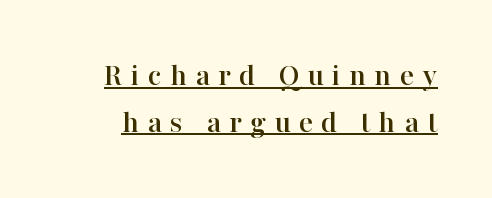
The image shows 33 px serif type, upright; set normal line spacing (1.41x), unusually wide letter spacing (+0.25 em), underlined; high stroke contrast and a medium x-height.
